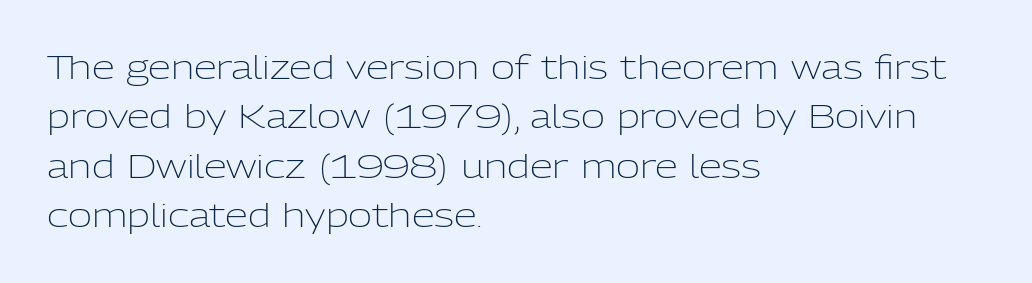
{"serif": "no", "italic": "no", "bold": "no", "weight": "light", "width": "normal", "stroke_contrast": "low", "x_height": "medium", "monospaced": "no", "underline": "no", "align": "left", "line_spacing": "normal", "line_spacing_ratio": 1.5, "letter_spacing": "normal", "letter_spacing_em": 0.0, "glyph_px": 33}
